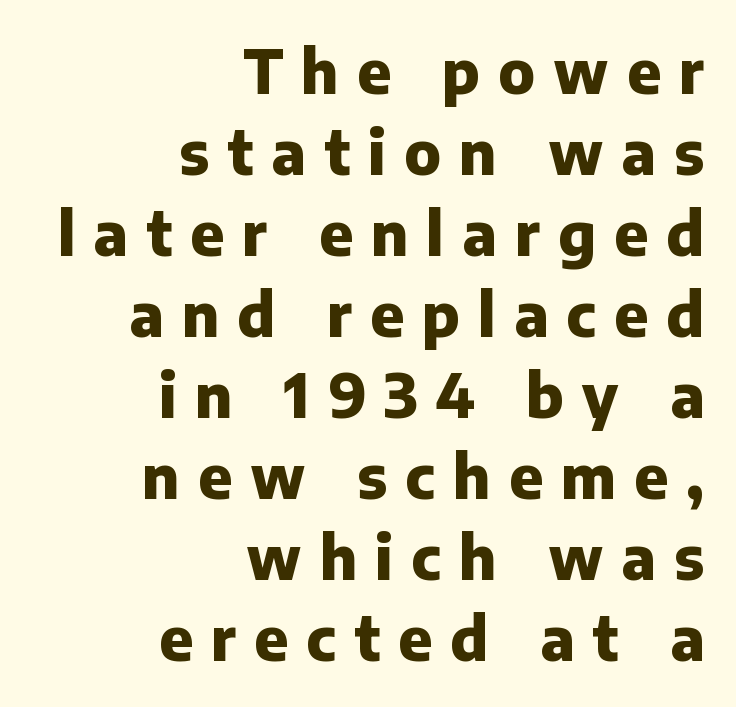
{"serif": "no", "italic": "no", "bold": "yes", "weight": "heavy", "width": "normal", "stroke_contrast": "low", "x_height": "medium", "monospaced": "no", "underline": "no", "align": "right", "line_spacing": "normal", "line_spacing_ratio": 1.35, "letter_spacing": "wide", "letter_spacing_em": 0.3, "glyph_px": 60}
